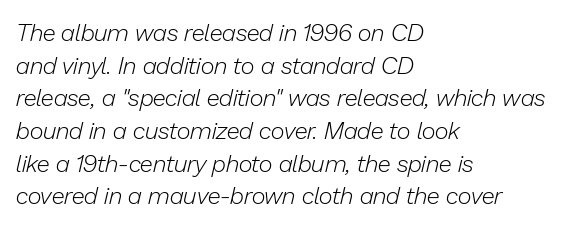
The text block is weighted toward the left margin, trailing off unevenly rightward. The line-height multiplier appears to be the usual default. Unmarked baselines from the first word to the last. The passage shown is not bold in any degree. Designer's note — italics engaged. The rendering keeps characters at their native spacing.
